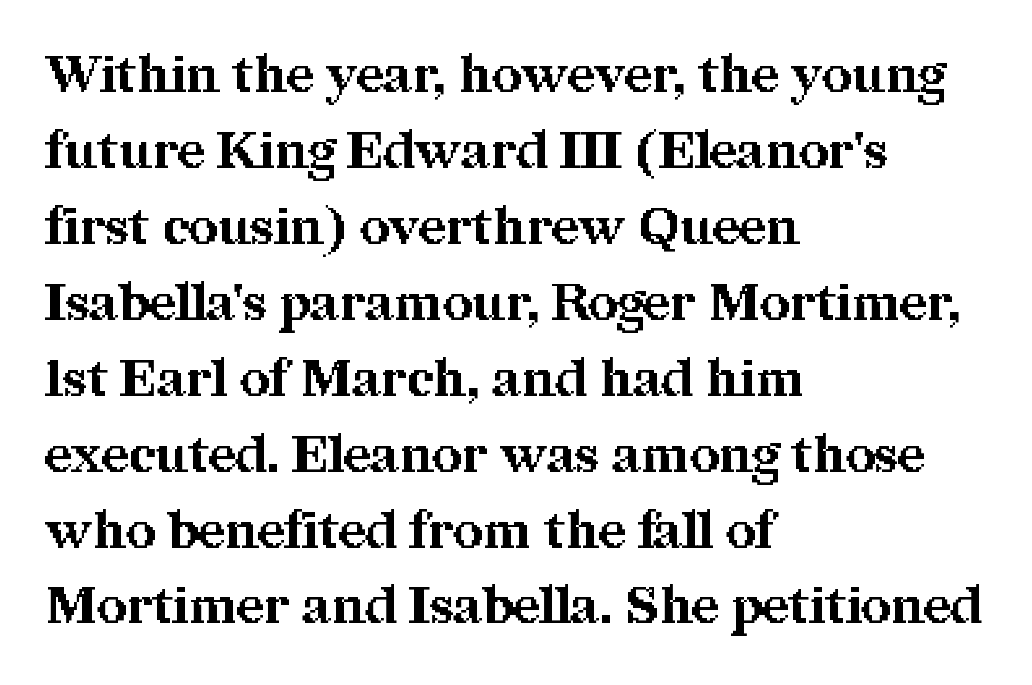
{"serif": "yes", "italic": "no", "bold": "yes", "weight": "bold", "width": "normal", "stroke_contrast": "medium", "x_height": "medium", "monospaced": "no", "underline": "no", "align": "left", "line_spacing": "normal", "line_spacing_ratio": 1.46, "letter_spacing": "normal", "letter_spacing_em": 0.0, "glyph_px": 52}
